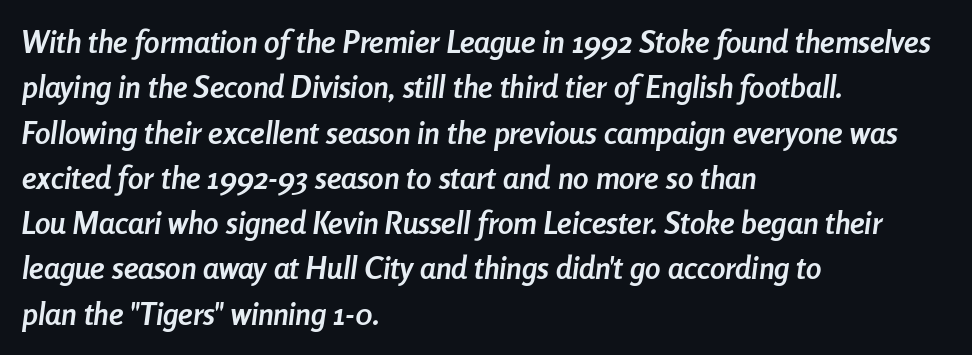
In terms of leading, this rendering sits right in the middle. Is the letter spacing exaggerated? No — it looks like the ordinary default. An italicized treatment has been applied to the whole sample. In terms of weight, the rendering is a true, heavy bold. Looks like regular typesetting: each glyph gets only the width it needs.
